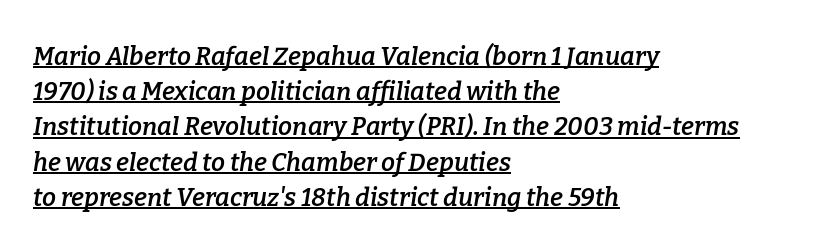
The image shows 25 px text type, italic (leaning right); set left-aligned, normal line spacing (1.41x), normal letter spacing, underlined.
